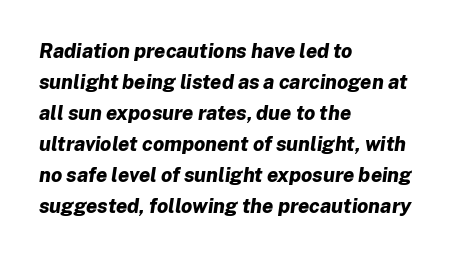
{"italic": "yes", "lean": "right", "slant_degrees": 8, "bold": "yes", "underline": "no", "align": "left", "line_spacing": "normal", "line_spacing_ratio": 1.55, "letter_spacing": "normal", "letter_spacing_em": 0.0, "glyph_px": 20}
